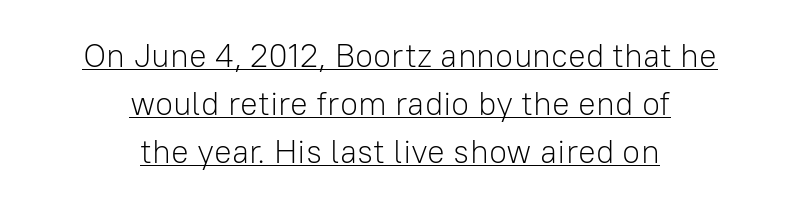
{"serif": "no", "italic": "no", "bold": "no", "weight": "light", "width": "normal", "stroke_contrast": "low", "x_height": "medium", "monospaced": "no", "underline": "yes", "align": "center", "line_spacing": "normal", "line_spacing_ratio": 1.45, "letter_spacing": "normal", "letter_spacing_em": 0.0, "glyph_px": 33}
